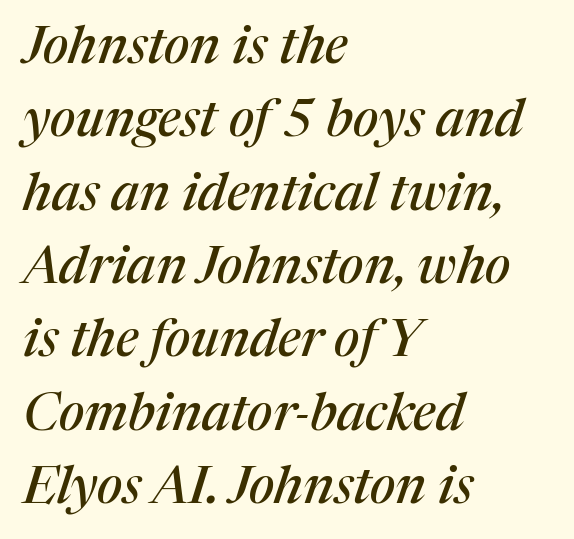
Looks like regular typesetting: each glyph gets only the width it needs. The paragraph has a hard left edge and a soft right edge. Stroke terminals: seriffed. There's an unmistakable incline to the writing here.
